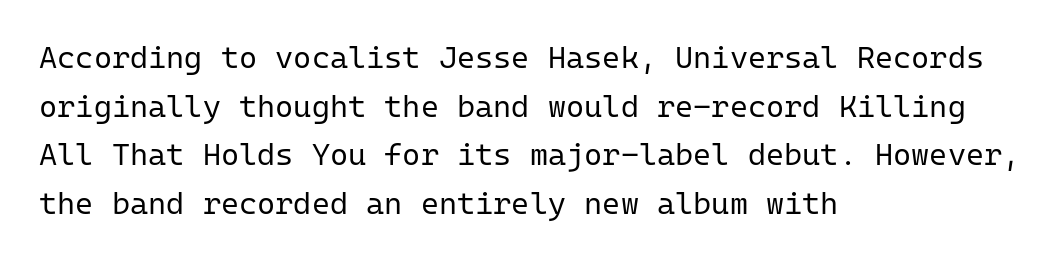
{"serif": "no", "italic": "no", "bold": "no", "weight": "regular", "width": "normal", "stroke_contrast": "low", "x_height": "medium", "monospaced": "yes", "underline": "no", "align": "left", "line_spacing": "normal", "line_spacing_ratio": 1.57, "letter_spacing": "normal", "letter_spacing_em": 0.0, "glyph_px": 31}
